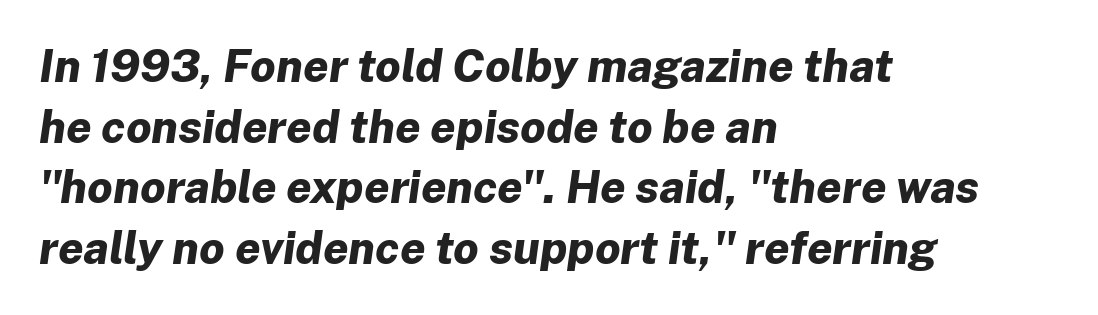
{"italic": "yes", "lean": "right", "slant_degrees": 8, "bold": "yes", "weight": "bold", "width": "normal", "stroke_contrast": "low", "x_height": "medium", "monospaced": "no", "underline": "no", "align": "left", "line_spacing": "normal", "line_spacing_ratio": 1.35, "letter_spacing": "normal", "letter_spacing_em": 0.0, "glyph_px": 45}
